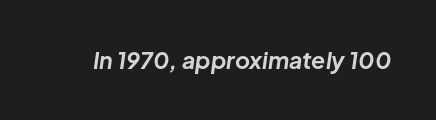
Q: Is the text bold? A: Yes.
Q: Is the text italic (slanted)? A: Yes, it leans right by about 8 degrees.
Q: Is the text underlined? A: No.
Q: Is the spacing between letters normal or unusually wide? A: Normal.
